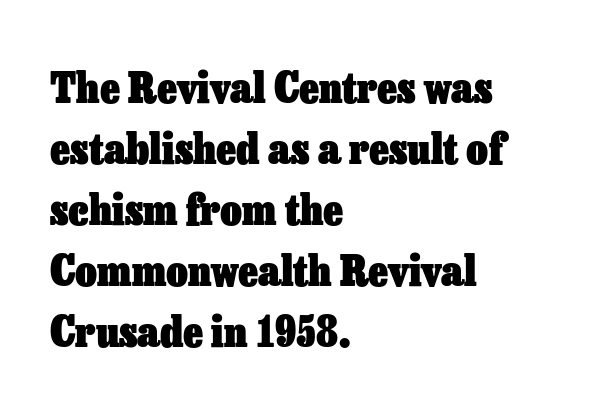
{"italic": "no", "bold": "yes", "weight": "heavy", "width": "normal", "stroke_contrast": "low", "x_height": "medium", "monospaced": "no", "underline": "no", "align": "left", "line_spacing": "normal", "line_spacing_ratio": 1.45, "letter_spacing": "normal", "letter_spacing_em": 0.0, "glyph_px": 42}
